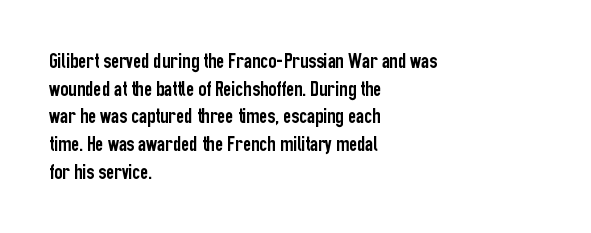
Q: Is the text italic (slanted)? A: No, it is upright.
Q: Is the text underlined? A: No.
Q: How is the paragraph aligned? A: Left-aligned.
Q: Is the spacing between letters normal or unusually wide? A: Normal.
Q: Is the spacing between lines tight, normal or loose? A: Normal.
